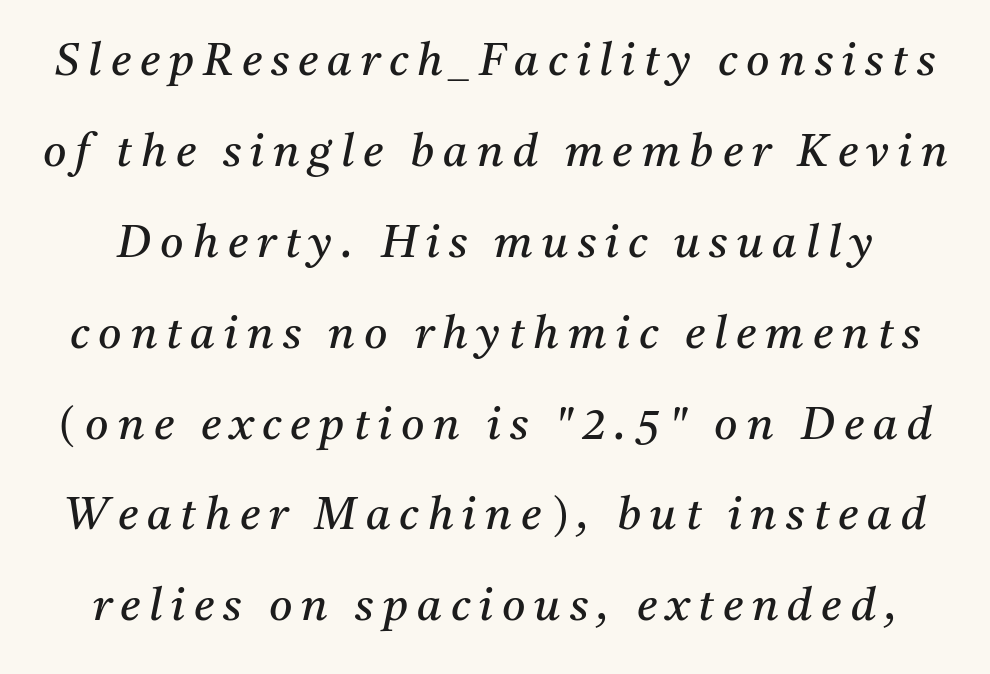
Q: Is the text bold? A: No.
Q: Is the text italic (slanted)? A: Yes, it leans right by about 11 degrees.
Q: Is the typeface a serif or a sans-serif typeface? A: Serif.
Q: Is the text underlined? A: No.
Q: Is the spacing between letters normal or unusually wide? A: Unusually wide.
Q: Is the spacing between lines tight, normal or loose? A: Loose.
Q: Width (condensed, normal, or wide)? A: Normal.
Q: Stroke contrast? A: Medium.
Q: x-height? A: Medium.
Q: Monospaced? A: No.
